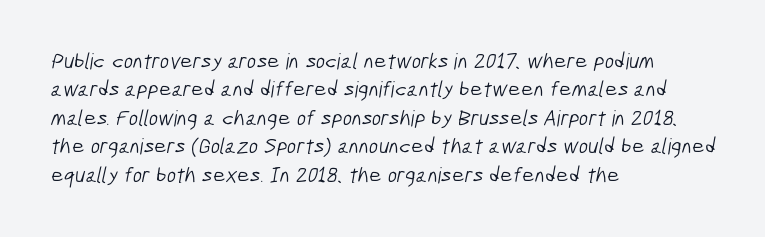
{"bold": "no", "underline": "no", "align": "left", "line_spacing": "normal", "line_spacing_ratio": 1.29, "letter_spacing": "normal", "letter_spacing_em": 0.0, "glyph_px": 22}
